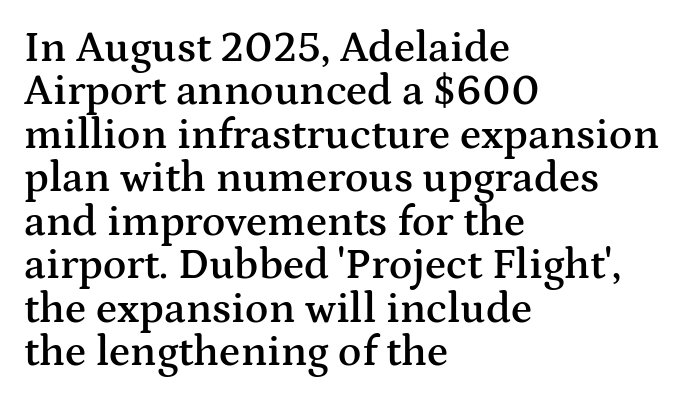
The image shows 43 px semibold, wide serif type, upright; set left-aligned, tight line spacing (1.01x), normal letter spacing, not underlined; medium stroke contrast and a medium x-height.
